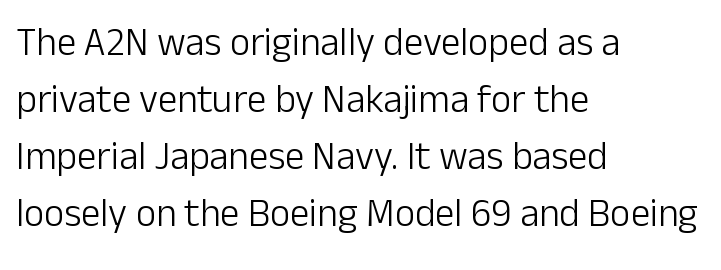
Leftover space on each line is placed entirely after the last word. It's the straight-up-and-down kind of type. How are the letters spaced? Ordinarily, with no added tracking. To sum up the face: it is a sans, with no serifs. Letters rest on an invisible, unmarked baseline.
